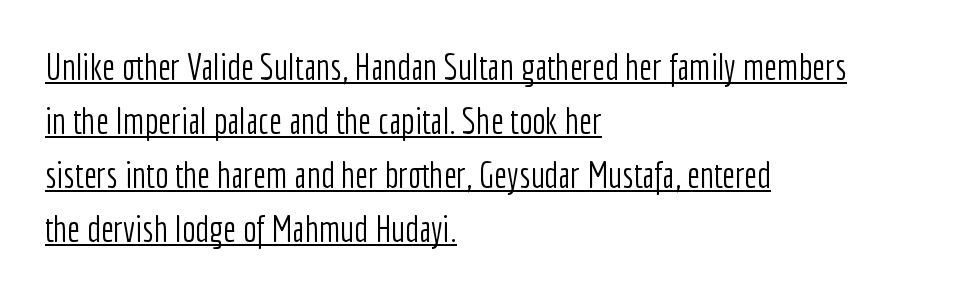
The image shows 36 px light, condensed sans-serif type, upright; set left-aligned, normal line spacing (1.5x), normal letter spacing, underlined; low stroke contrast and a medium x-height.
